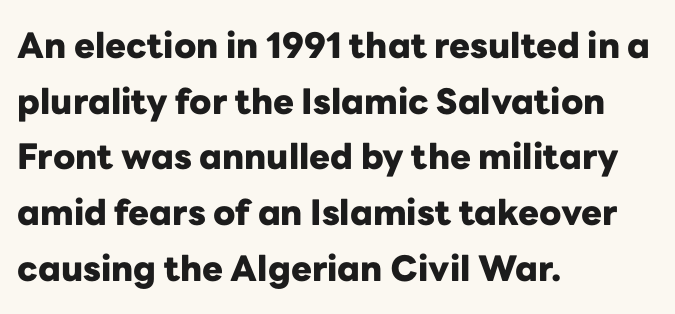
The image shows 35 px heavy sans-serif type, upright; set left-aligned, normal line spacing (1.59x), normal letter spacing, not underlined; low stroke contrast and a medium x-height.
